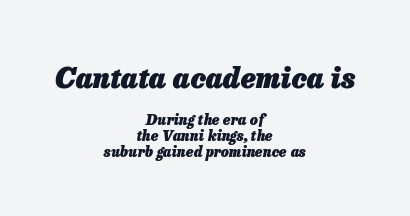
{"italic": "yes", "lean": "right", "slant_degrees": 13, "bold": "yes", "weight": "heavy", "width": "normal", "stroke_contrast": "low", "x_height": "medium", "monospaced": "no", "underline": "no", "align": "center", "line_spacing": "tight", "line_spacing_ratio": 1.13, "letter_spacing": "normal", "letter_spacing_em": 0.0, "larger_block": "first", "size_ratio": 2.0, "glyph_px": 28}
